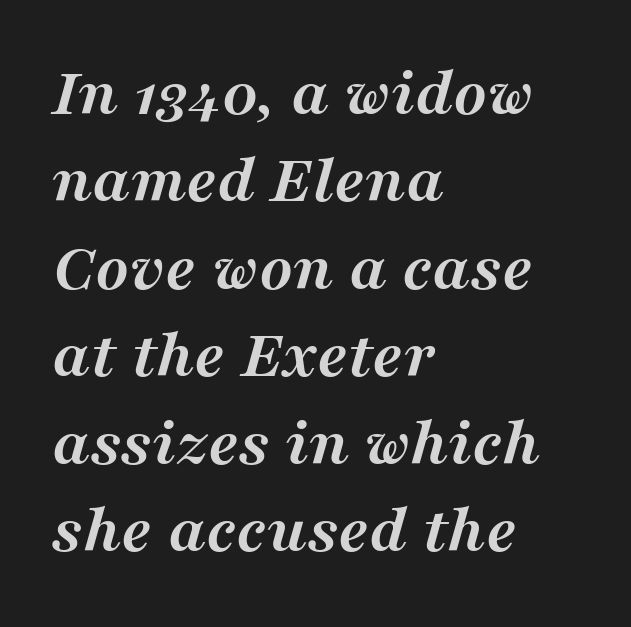
{"serif": "yes", "italic": "yes", "lean": "right", "slant_degrees": 16, "bold": "yes", "weight": "semibold", "width": "normal", "stroke_contrast": "medium", "x_height": "medium", "monospaced": "no", "underline": "no", "align": "left", "line_spacing": "normal", "line_spacing_ratio": 1.25, "letter_spacing": "normal", "letter_spacing_em": 0.0, "glyph_px": 70}
